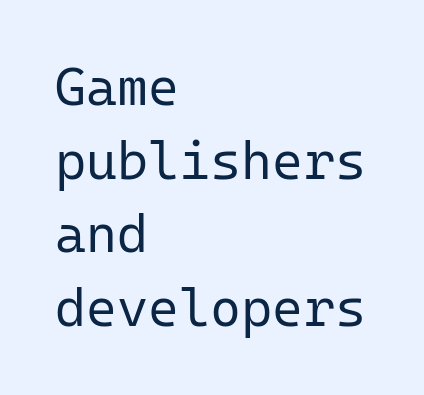
Notice how descenders clear the ascenders below comfortably — that's standard leading. Words appear dense and cohesive because spacing is normal. The font family rendered here belongs to the sans-serif group. These lines stack with their left ends in a neat column. Fixed-width glyphs throughout — classic coding-font behaviour. Check under the words: just untouched page.
